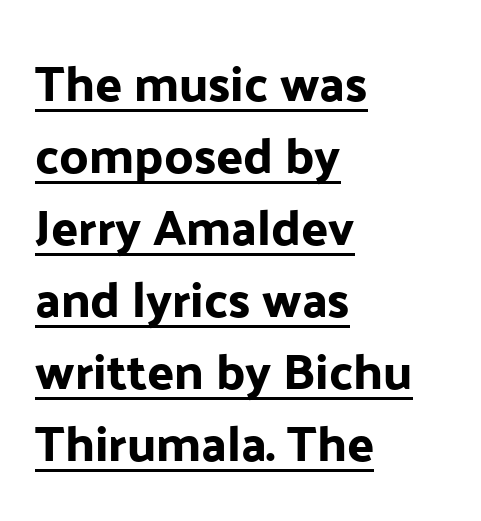
The image shows 50 px sans-serif type, upright; set left-aligned, normal line spacing (1.44x), normal letter spacing, underlined; low stroke contrast and a medium x-height.
